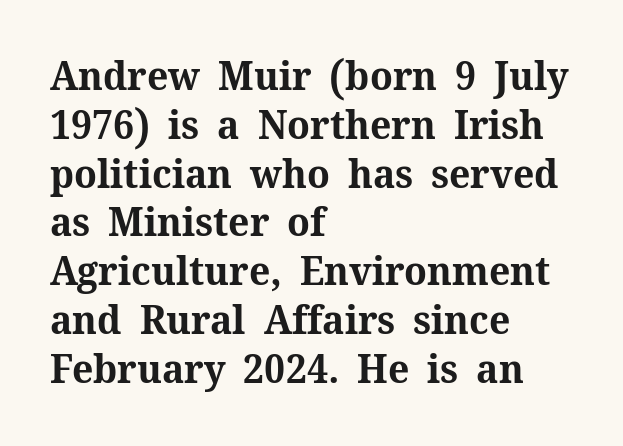
{"serif": "yes", "italic": "no", "bold": "yes", "weight": "bold", "width": "normal", "stroke_contrast": "medium", "x_height": "medium", "monospaced": "no", "underline": "no", "align": "left", "line_spacing_ratio": 1.22, "letter_spacing": "normal", "letter_spacing_em": 0.0, "glyph_px": 40}
